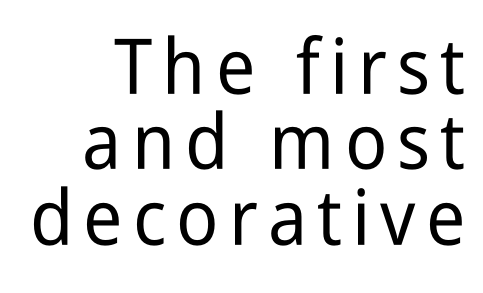
The type sits square on the baseline with zero lean. The vertical gap from one line to the next is small. Is this a fixed-width face? No — the glyphs have proportional, varying widths. Each letter's strokes conclude bluntly, with no projecting serifs. Descender tails drop into unmarked territory.
